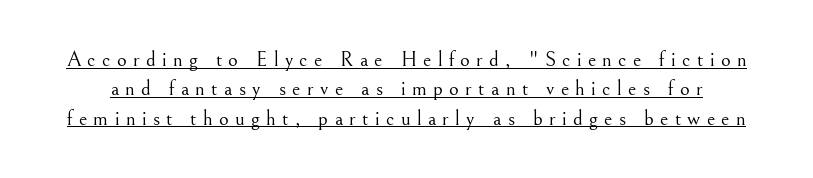
A baseline rule has been typeset under these characters. Posture: vertical. A typesetter would call this leading conventional body-copy spacing. Stroke mass is kept to a normal reading level or below. The rendering inserts visible extra space after every character.
